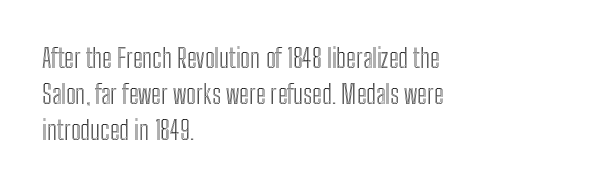
{"italic": "no", "underline": "no", "align": "left", "line_spacing": "normal", "line_spacing_ratio": 1.38, "letter_spacing": "normal", "letter_spacing_em": 0.0, "glyph_px": 26}
